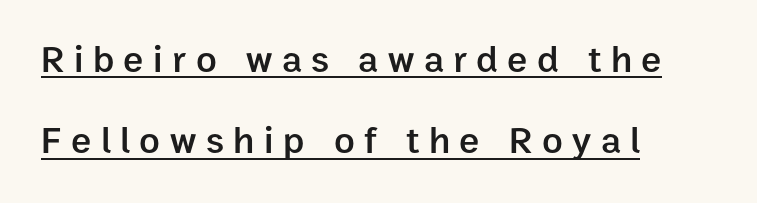
If you drew a line through each stem, it would be perfectly vertical. How would I describe the line gaps? Wide and relaxed. You could only call the tracking loose — the letters float apart. Notice how a bar underscores the lettering throughout. A sans-serif font was chosen for this passage.
